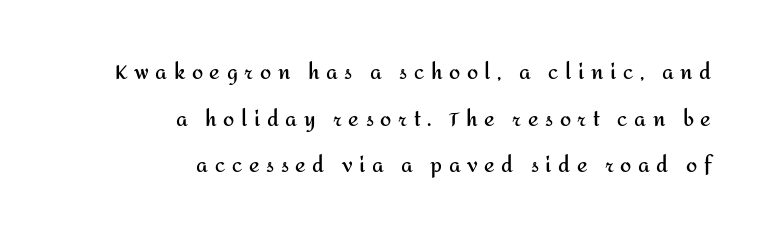
The image shows 20 px bold type, upright; set right-aligned, loose line spacing (2.33x), unusually wide letter spacing (+0.33 em), not underlined.
